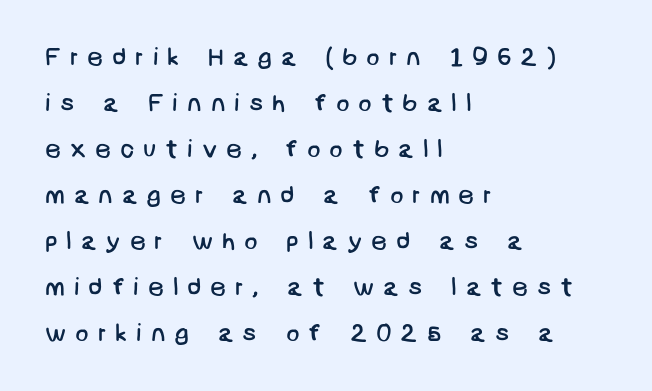
The image shows 25 px text type; set left-aligned, line spacing 1.84x, unusually wide letter spacing (+0.35 em), not underlined.
